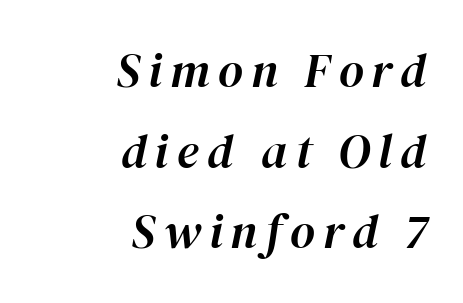
The image shows 48 px text type, italic (leaning right); set right-aligned, normal line spacing (1.68x), not underlined; high stroke contrast and a medium x-height.
